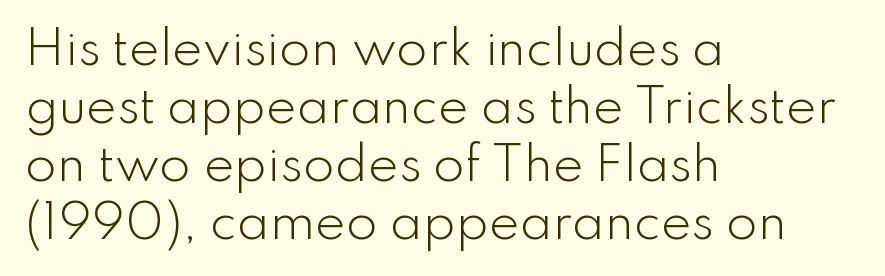
Nothing heavy about these letters — not bold at all. Summary of vertical rhythm: regular, with standard interline spacing. Look at the bottom of the vertical strokes: they stop flat, with no serifs. The letters advance in unequal steps, a hallmark of proportional type. Short note: letters normally spaced. The letters stand upright; this is a roman face.
